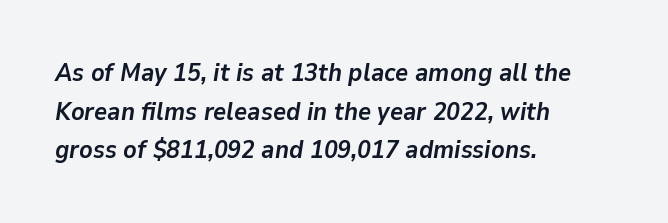
The image shows 25 px bold type, italic (leaning right); set left-aligned, normal line spacing (1.55x), normal letter spacing, not underlined.
